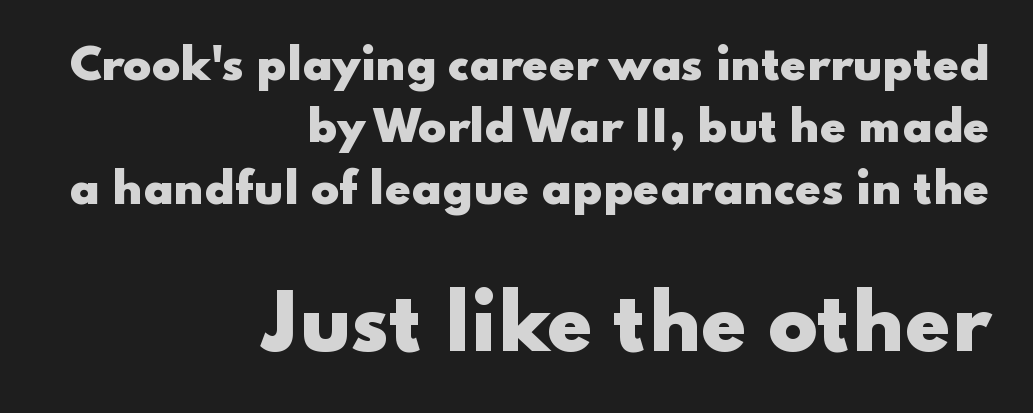
Q: Is the text bold? A: Yes.
Q: Is the text italic (slanted)? A: No, it is upright.
Q: Is the typeface a serif or a sans-serif typeface? A: Sans-serif.
Q: Is the text underlined? A: No.
Q: How is the paragraph aligned? A: Right-aligned.
Q: Is the spacing between letters normal or unusually wide? A: Normal.
Q: Is the spacing between lines tight, normal or loose? A: Normal.
Q: Which block of text is set in a larger size, the first (top) or the second (bottom)? A: The second (bottom) one.
Q: Width (condensed, normal, or wide)? A: Wide.
Q: Stroke contrast? A: Low.
Q: x-height? A: Small.
Q: Monospaced? A: No.
